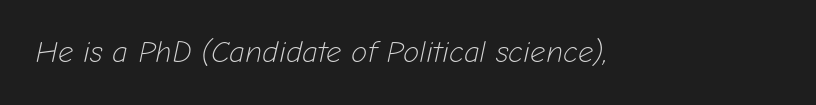
{"italic": "yes", "lean": "right", "slant_degrees": 12, "bold": "no", "weight": "light", "width": "normal", "stroke_contrast": "low", "x_height": "medium", "monospaced": "no", "underline": "no", "letter_spacing": "normal", "letter_spacing_em": 0.0, "glyph_px": 30}
